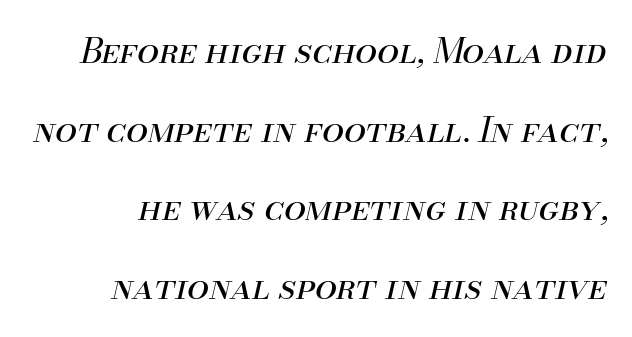
The image shows 35 px regular-weight type, italic (leaning right); set right-aligned, loose line spacing (2.25x), normal letter spacing, not underlined; medium stroke contrast and a small x-height.
